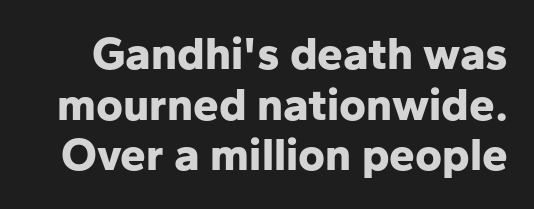
The image shows 46 px bold sans-serif type, upright; set tight line spacing (1.1x), normal letter spacing, not underlined; low stroke contrast and a medium x-height.
